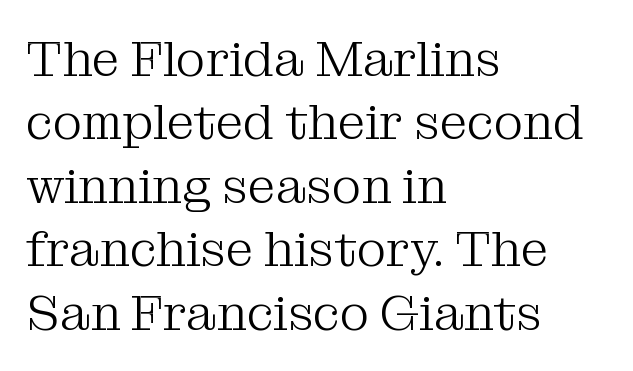
{"serif": "yes", "italic": "no", "bold": "no", "weight": "light", "width": "normal", "stroke_contrast": "medium", "x_height": "medium", "monospaced": "no", "underline": "no", "align": "left", "line_spacing": "normal", "line_spacing_ratio": 1.27, "letter_spacing": "normal", "letter_spacing_em": 0.0, "glyph_px": 50}
